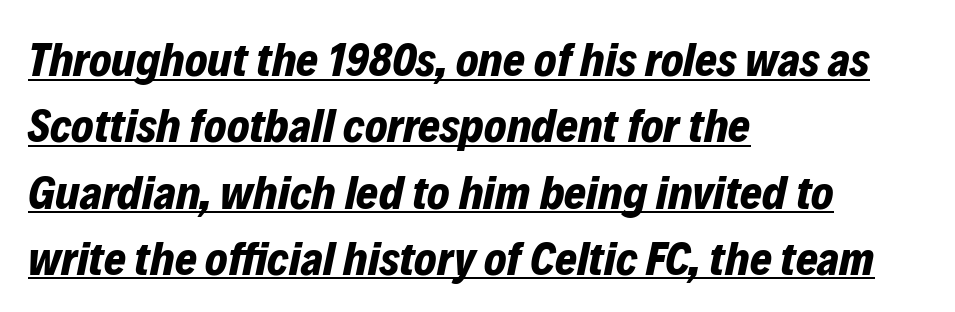
{"italic": "yes", "lean": "right", "slant_degrees": 12, "bold": "yes", "weight": "bold", "width": "normal", "stroke_contrast": "low", "x_height": "medium", "monospaced": "no", "underline": "yes", "align": "left", "line_spacing": "normal", "line_spacing_ratio": 1.41, "letter_spacing": "normal", "letter_spacing_em": 0.0, "glyph_px": 47}
